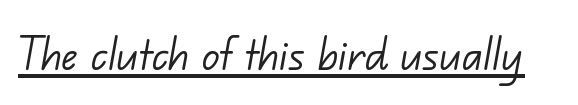
The image shows 54 px light sans-serif type; set normal letter spacing, underlined; low stroke contrast and a small x-height.
